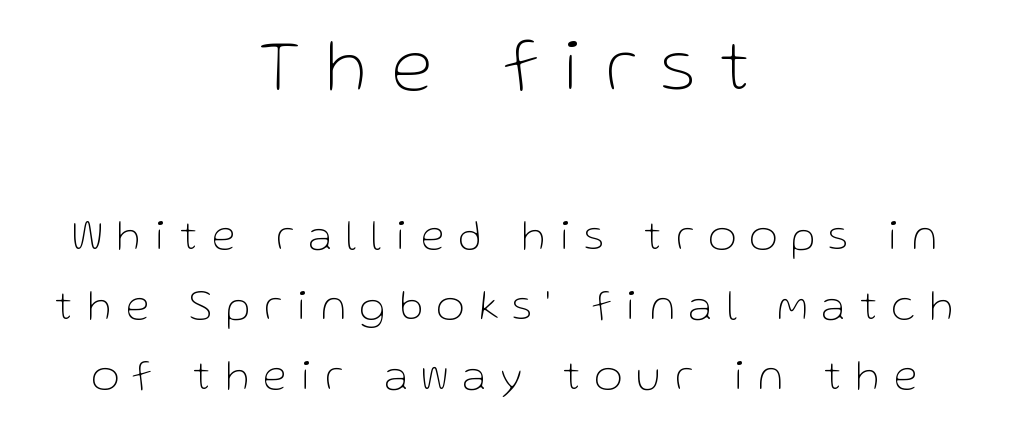
The image shows 75 px thin sans-serif type, upright; set centered, normal line spacing (1.62x), unusually wide letter spacing (+0.34 em), not underlined; the first (top) block is 1.74x larger; low stroke contrast and a medium x-height.
